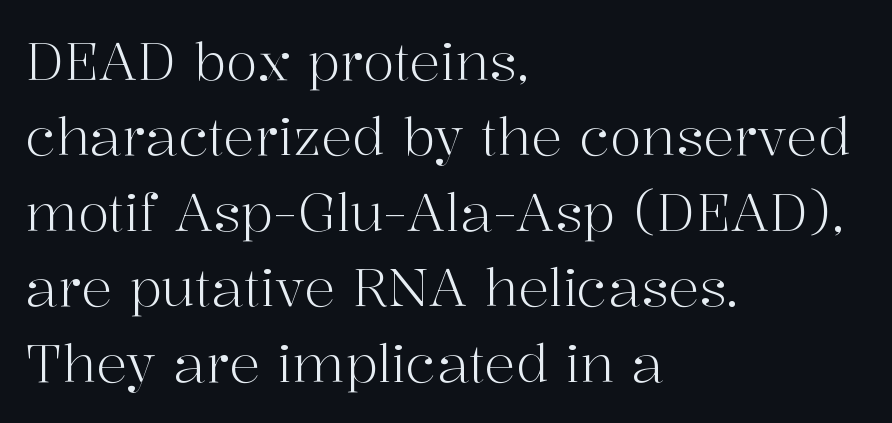
{"serif": "yes", "italic": "no", "bold": "no", "weight": "light", "width": "normal", "stroke_contrast": "high", "x_height": "medium", "monospaced": "no", "underline": "no", "align": "left", "line_spacing": "normal", "line_spacing_ratio": 1.45, "letter_spacing": "normal", "letter_spacing_em": 0.0, "glyph_px": 52}
